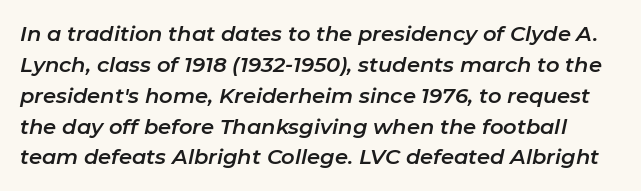
The image shows 21 px text type, italic (leaning right); set normal line spacing (1.47x), normal letter spacing, not underlined.
